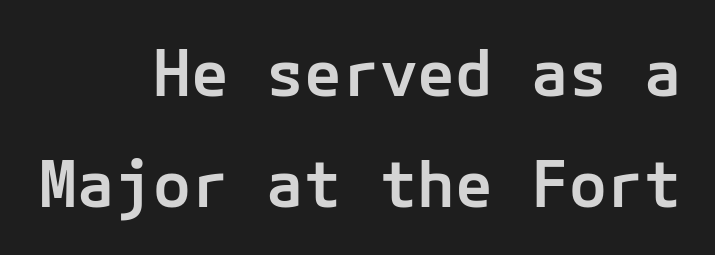
A typesetter would mark this as roman, not italic. Nope, no serifs anywhere on these letters. Unmarked baselines from the first word to the last. A student would call this right alignment; a typographer would say flush right, rag left. Each glyph is drawn with semibold strokes, heavier than normal yet not fully bold.
